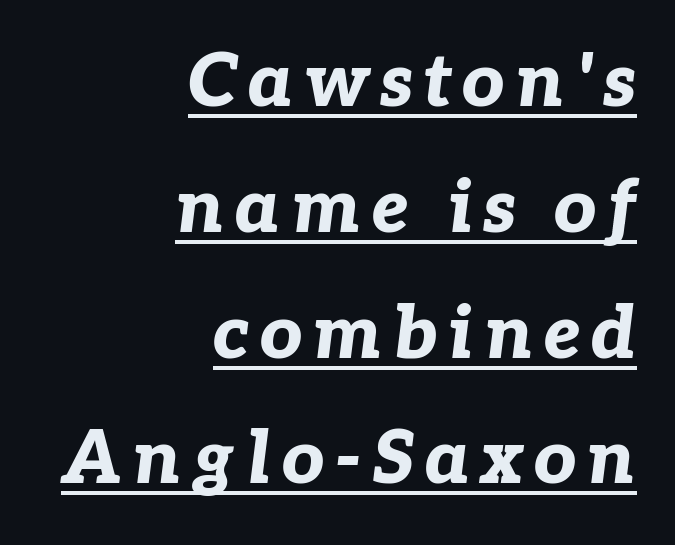
Q: Is the text bold? A: Yes.
Q: Is the text italic (slanted)? A: Yes, it leans right by about 7 degrees.
Q: Is the text underlined? A: Yes.
Q: How is the paragraph aligned? A: Right-aligned.
Q: Is the spacing between lines tight, normal or loose? A: Normal.
Q: Width (condensed, normal, or wide)? A: Normal.
Q: Stroke contrast? A: Low.
Q: x-height? A: Medium.
Q: Monospaced? A: No.
